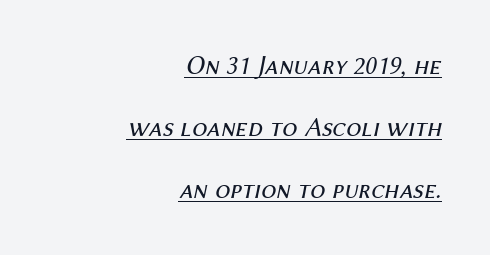
The image shows 27 px text type, italic (leaning right); set right-aligned, loose line spacing (2.3x), normal letter spacing, underlined.
